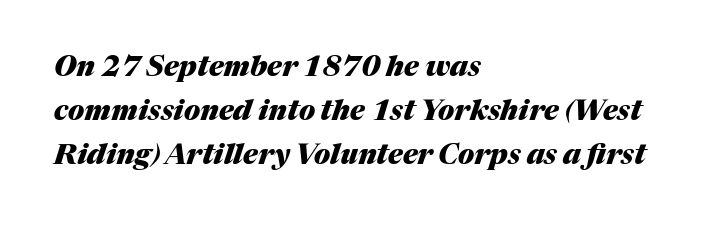
The image shows 28 px heavy type, italic (leaning right); set left-aligned, normal line spacing (1.57x), normal letter spacing, not underlined; medium stroke contrast and a medium x-height.
